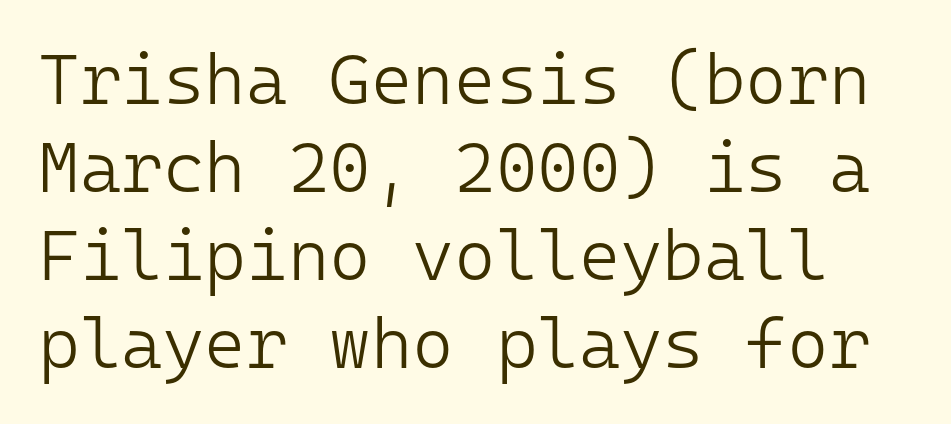
{"serif": "no", "italic": "no", "bold": "no", "weight": "light", "width": "normal", "stroke_contrast": "low", "x_height": "medium", "monospaced": "yes", "underline": "no", "line_spacing_ratio": 1.24, "letter_spacing": "normal", "letter_spacing_em": 0.0, "glyph_px": 71}
